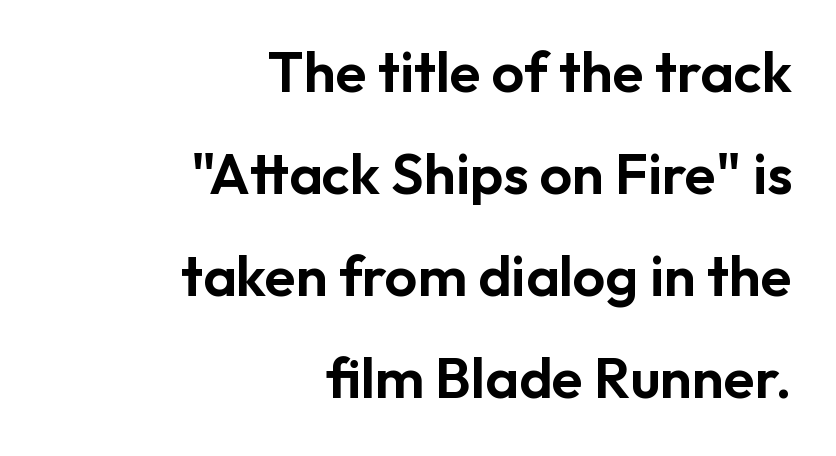
Q: Is the text italic (slanted)? A: No, it is upright.
Q: Is the typeface a serif or a sans-serif typeface? A: Sans-serif.
Q: Is the text underlined? A: No.
Q: How is the paragraph aligned? A: Right-aligned.
Q: Is the spacing between letters normal or unusually wide? A: Normal.
Q: Width (condensed, normal, or wide)? A: Normal.
Q: Stroke contrast? A: Low.
Q: x-height? A: Medium.
Q: Monospaced? A: No.
